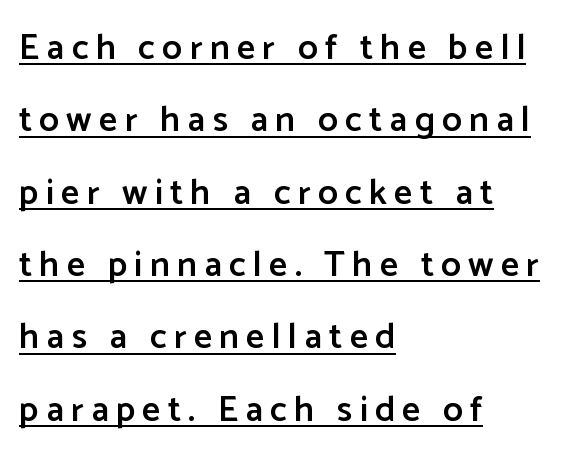
{"serif": "no", "italic": "no", "bold": "semi", "weight": "semibold", "width": "normal", "stroke_contrast": "low", "x_height": "medium", "monospaced": "no", "underline": "yes", "align": "left", "line_spacing": "loose", "line_spacing_ratio": 2.01, "letter_spacing": "wide", "letter_spacing_em": 0.2, "glyph_px": 36}
